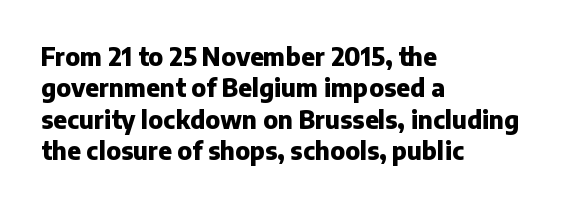
Caption: standard tracking, unaltered. In CSS terms this would be text-align: left. Unlike italic type, these characters show no tilt at all. A dark, heavy texture on the line: the type is bold.
